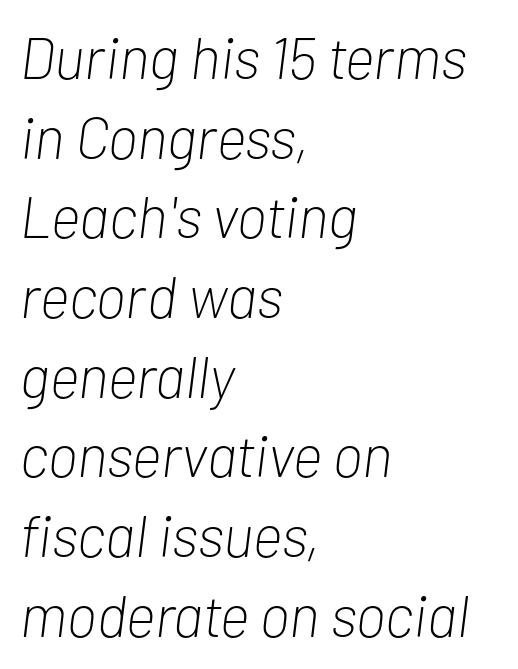
{"italic": "yes", "lean": "right", "slant_degrees": 7, "bold": "no", "weight": "light", "width": "condensed", "stroke_contrast": "low", "x_height": "medium", "monospaced": "no", "underline": "no", "align": "left", "line_spacing": "normal", "line_spacing_ratio": 1.35, "letter_spacing": "normal", "letter_spacing_em": 0.0, "glyph_px": 59}
